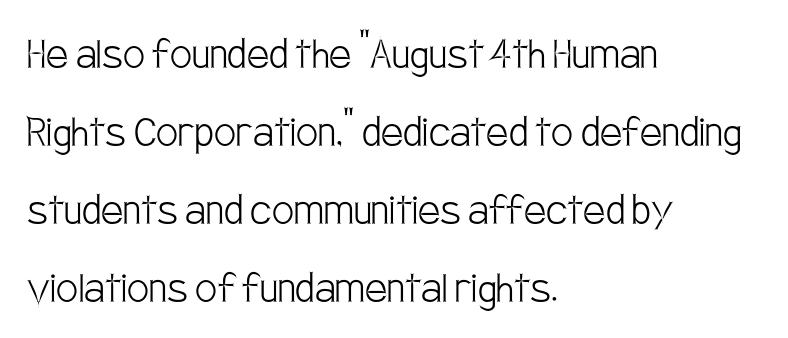
Q: Is the text bold? A: No.
Q: Is the text italic (slanted)? A: No, it is upright.
Q: Is the typeface a serif or a sans-serif typeface? A: Sans-serif.
Q: Is the text underlined? A: No.
Q: How is the paragraph aligned? A: Left-aligned.
Q: Is the spacing between letters normal or unusually wide? A: Normal.
Q: Is the spacing between lines tight, normal or loose? A: Normal.
Q: Width (condensed, normal, or wide)? A: Condensed.
Q: Stroke contrast? A: Low.
Q: x-height? A: Large.
Q: Monospaced? A: No.
